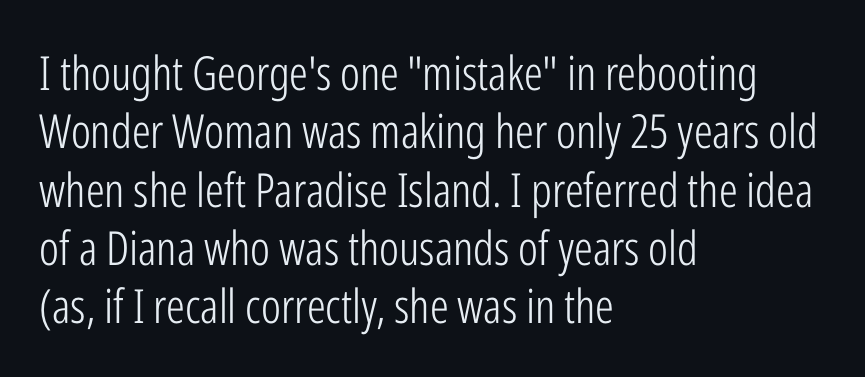
The image shows 47 px light, condensed sans-serif type, upright; set left-aligned, line spacing 1.24x, normal letter spacing, not underlined; low stroke contrast and a medium x-height.
